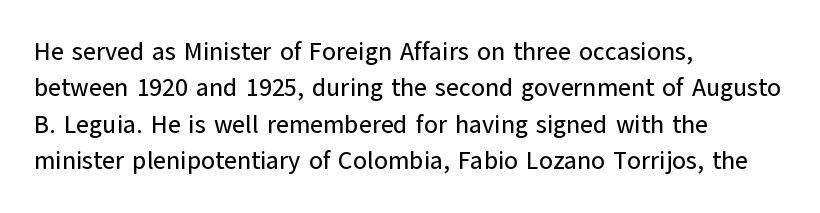
The image shows 25 px text type, upright; set left-aligned, normal line spacing (1.46x), normal letter spacing, not underlined.
